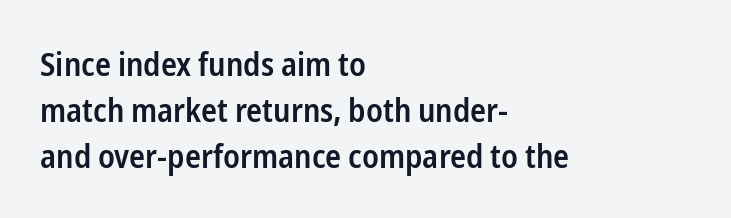
Q: Is the text bold? A: Semi-bold.
Q: Is the text italic (slanted)? A: No, it is upright.
Q: Is the typeface a serif or a sans-serif typeface? A: Sans-serif.
Q: Is the text underlined? A: No.
Q: How is the paragraph aligned? A: Left-aligned.
Q: Is the spacing between letters normal or unusually wide? A: Normal.
Q: Is the spacing between lines tight, normal or loose? A: Normal.
Q: Width (condensed, normal, or wide)? A: Condensed.
Q: Stroke contrast? A: Low.
Q: x-height? A: Medium.
Q: Monospaced? A: No.
